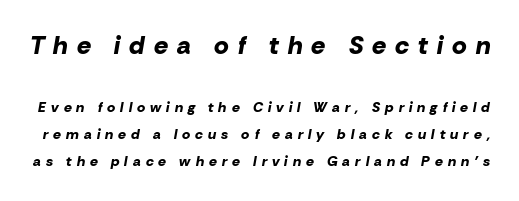
Q: Is the text bold? A: Yes.
Q: Is the text italic (slanted)? A: Yes, it leans right by about 10 degrees.
Q: Is the text underlined? A: No.
Q: Is the spacing between letters normal or unusually wide? A: Unusually wide.
Q: Is the spacing between lines tight, normal or loose? A: Loose.
Q: Which block of text is set in a larger size, the first (top) or the second (bottom)? A: The first (top) one.
